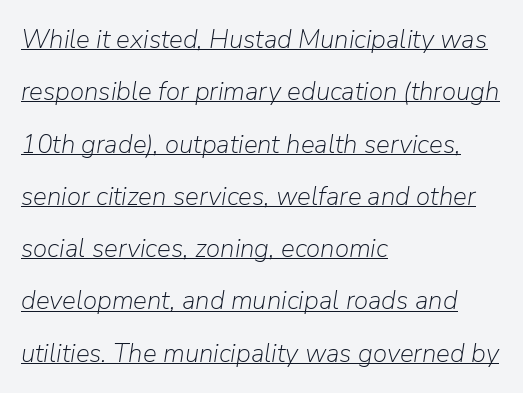
{"italic": "yes", "lean": "right", "slant_degrees": 9, "bold": "no", "underline": "yes", "align": "left", "line_spacing": "loose", "line_spacing_ratio": 2.01, "letter_spacing": "normal", "letter_spacing_em": 0.0, "glyph_px": 26}
